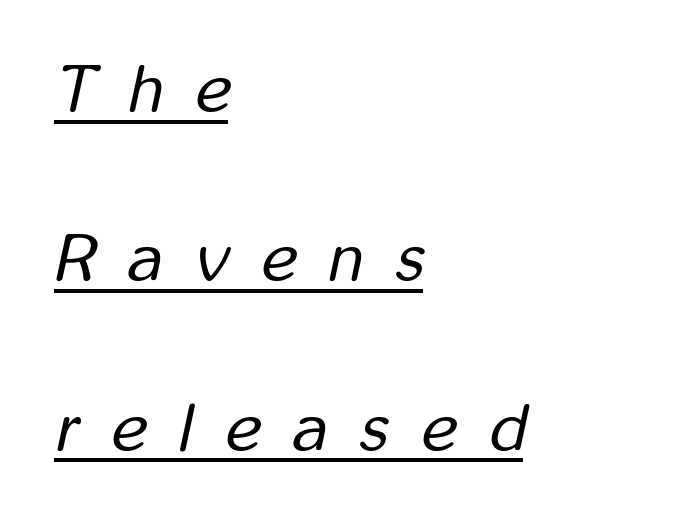
Is the block centered? No — it sits flush against the left margin. Observe the lean: these are italic letterforms. Notice how a bar underscores the lettering throughout. You could only call the tracking loose — the letters float apart.
